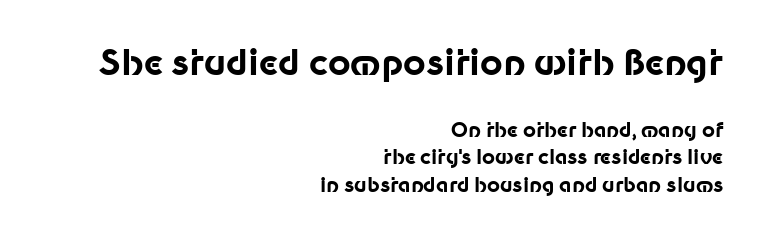
Q: Is the text bold? A: Yes.
Q: Is the text italic (slanted)? A: No, it is upright.
Q: Is the typeface a serif or a sans-serif typeface? A: Sans-serif.
Q: Is the text underlined? A: No.
Q: How is the paragraph aligned? A: Right-aligned.
Q: Is the spacing between letters normal or unusually wide? A: Normal.
Q: Is the spacing between lines tight, normal or loose? A: Normal.
Q: Which block of text is set in a larger size, the first (top) or the second (bottom)? A: The first (top) one.
Q: Width (condensed, normal, or wide)? A: Normal.
Q: Stroke contrast? A: Low.
Q: x-height? A: Medium.
Q: Monospaced? A: No.
